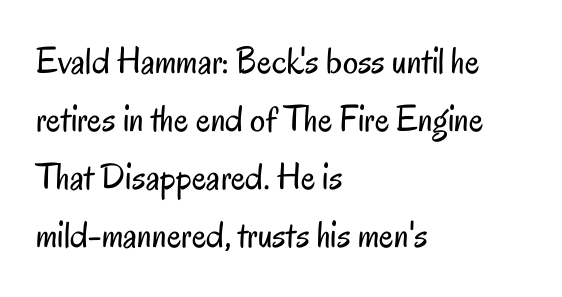
Baseline-to-baseline distance is the conventional proportion of letter height. These lines were composed using upright roman letters. Character widths vary here, with narrow letters taking less room than wide ones. The letterforms sit at book weight or below. Each row of text sits above clean, open space.
